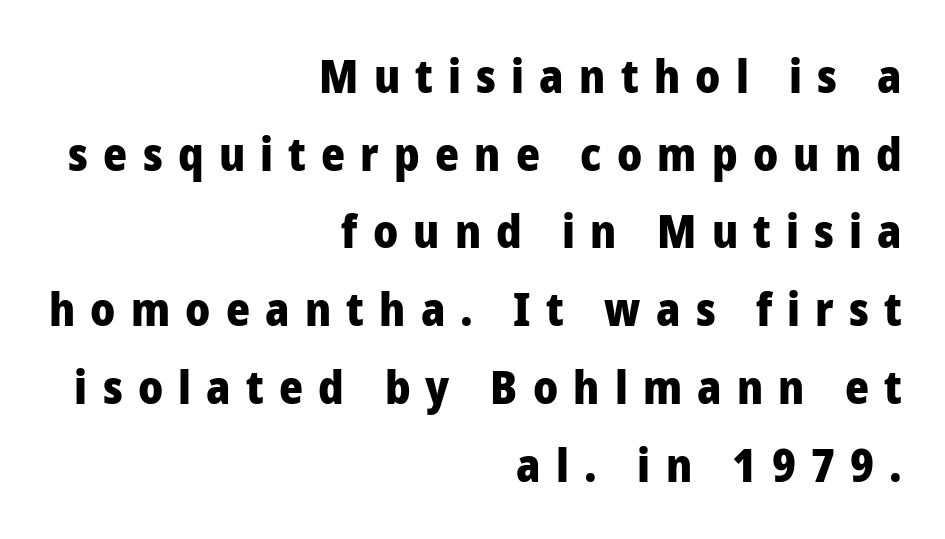
Q: Is the text bold? A: Yes.
Q: Is the text italic (slanted)? A: No, it is upright.
Q: Is the typeface a serif or a sans-serif typeface? A: Sans-serif.
Q: Is the text underlined? A: No.
Q: How is the paragraph aligned? A: Right-aligned.
Q: Is the spacing between letters normal or unusually wide? A: Unusually wide.
Q: Is the spacing between lines tight, normal or loose? A: Normal.
Q: Width (condensed, normal, or wide)? A: Normal.
Q: Stroke contrast? A: Low.
Q: x-height? A: Medium.
Q: Monospaced? A: No.
